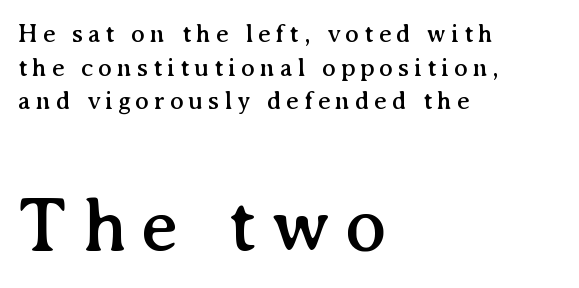
Q: Is the text italic (slanted)? A: No, it is upright.
Q: Is the typeface a serif or a sans-serif typeface? A: Serif.
Q: Is the text underlined? A: No.
Q: How is the paragraph aligned? A: Left-aligned.
Q: Is the spacing between lines tight, normal or loose? A: Normal.
Q: Which block of text is set in a larger size, the first (top) or the second (bottom)? A: The second (bottom) one.
Q: Width (condensed, normal, or wide)? A: Normal.
Q: Stroke contrast? A: Medium.
Q: x-height? A: Medium.
Q: Monospaced? A: No.
